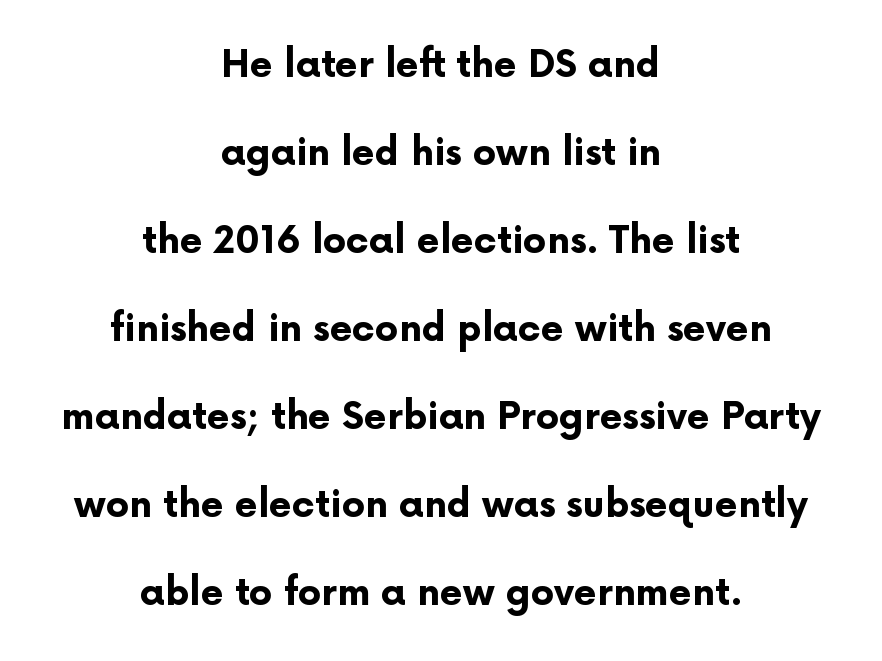
This is sans-serif lettering, the kind often seen on screens and signage. Rule under the text: the space is simply empty. Reading down the column, the eye jumps a long way to each next line. This sample has the flowing, uneven cadence of proportional lettering. Horizontal alignment here is central, giving a formal, balanced look. Strong, thick strokes mark this as bold type.
